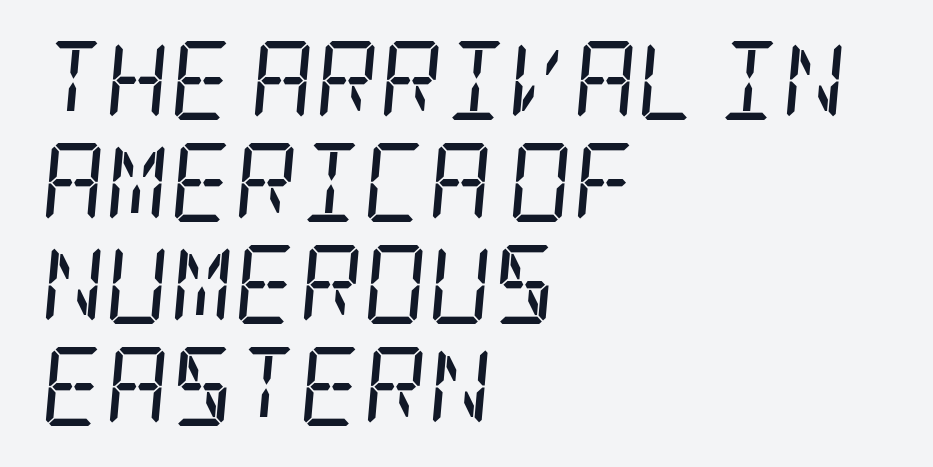
{"serif": "yes", "italic": "yes", "lean": "right", "slant_degrees": 5, "bold": "no", "weight": "regular", "width": "condensed", "stroke_contrast": "low", "x_height": "large", "underline": "no", "align": "left", "line_spacing": "normal", "line_spacing_ratio": 1.29, "letter_spacing": "normal", "letter_spacing_em": 0.0, "glyph_px": 79}
